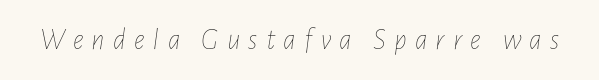
The face used here is proportionally spaced, like ordinary book or web type. The letters look calm and open, with moderate or lighter stems. There's an unmistakable incline to the writing here. Here the glyphs are tracked loosely, breaking word shapes into spaced letters.
